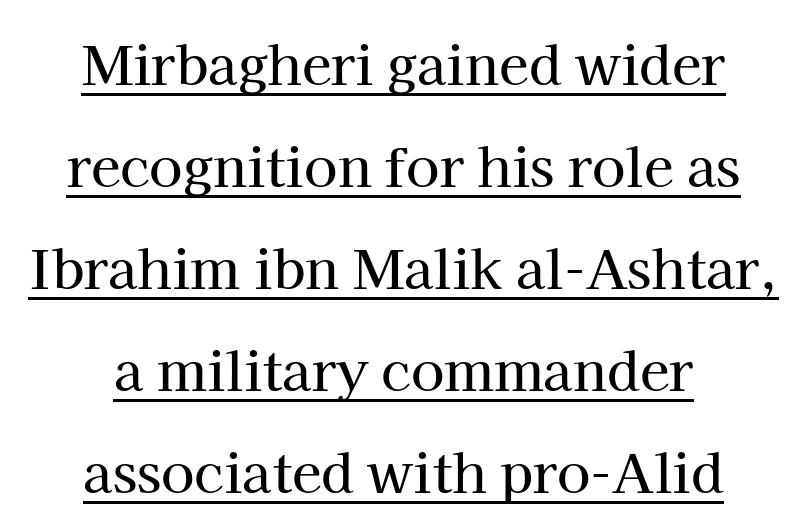
{"serif": "yes", "italic": "no", "width": "normal", "stroke_contrast": "high", "x_height": "medium", "monospaced": "no", "underline": "yes", "align": "center", "line_spacing_ratio": 1.89, "letter_spacing": "normal", "letter_spacing_em": 0.0, "glyph_px": 54}
